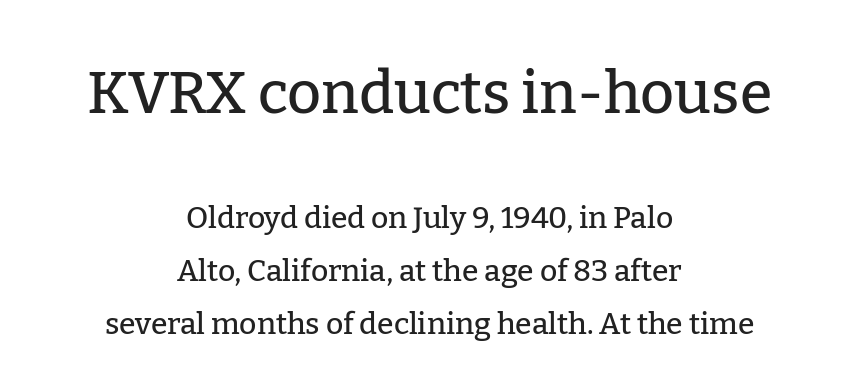
The image shows 59 px serif type, upright; set centered, line spacing 1.77x, normal letter spacing, not underlined; the first (top) block is 1.97x larger; low stroke contrast and a medium x-height.
